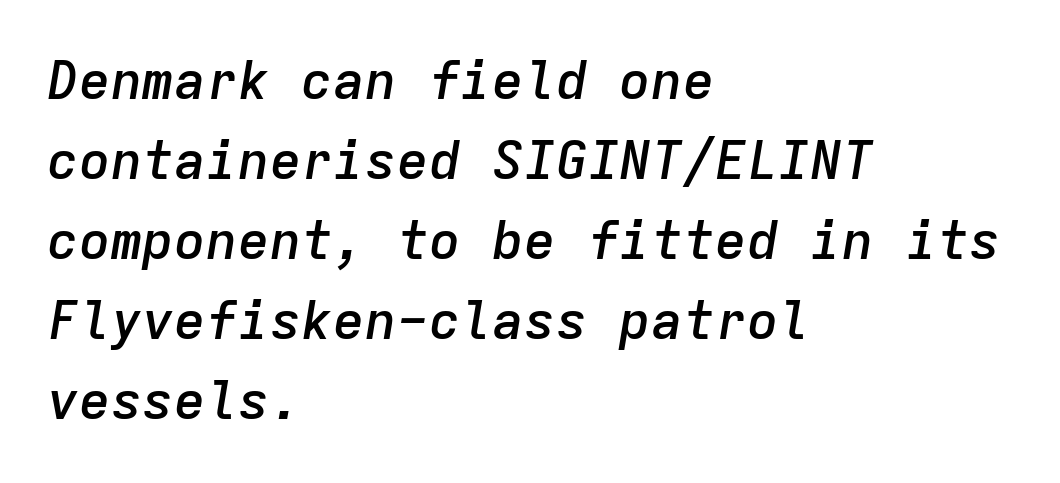
Notice how the passage keeps a crisp vertical edge on the left only. The sample has been set in demibold, a notch under bold. The font's italic variant was chosen for this text. The rendering keeps characters at their native spacing. Just letters on the line, the space beneath them empty.
